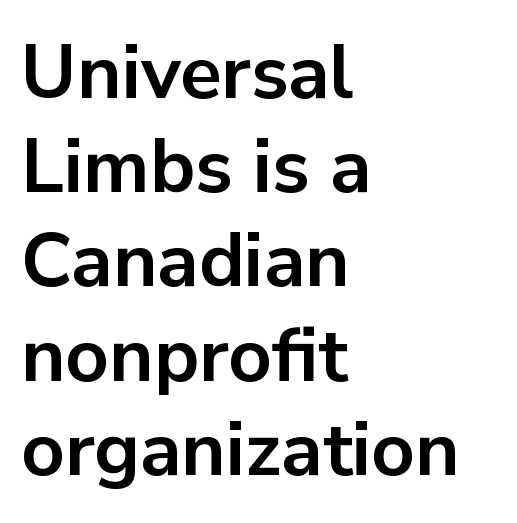
The image shows 76 px bold sans-serif type, upright; set left-aligned, line spacing 1.24x, normal letter spacing, not underlined; low stroke contrast and a medium x-height.
